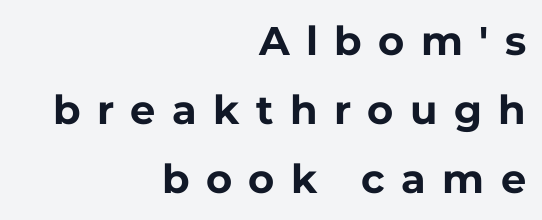
The letters advance in unequal steps, a hallmark of proportional type. The designer went with a sans here, leaving each stem footless. The tracking jumps out immediately: characters are airy and widely separated. If you drew a ruler down the right edge, every line would touch it. In terms of posture, this sample is upright.
